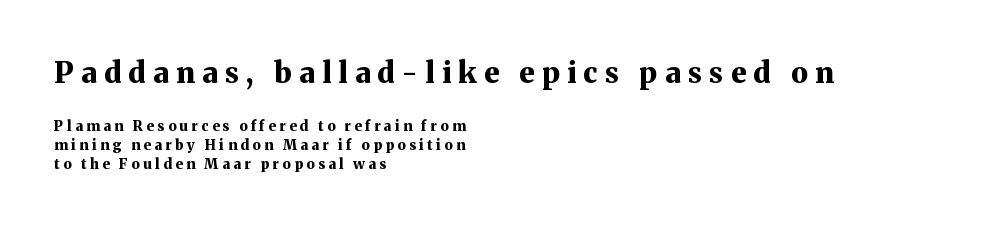
{"serif": "yes", "italic": "no", "bold": "yes", "weight": "bold", "width": "normal", "stroke_contrast": "medium", "x_height": "medium", "monospaced": "no", "underline": "no", "align": "left", "line_spacing": "normal", "line_spacing_ratio": 1.37, "letter_spacing": "wide", "letter_spacing_em": 0.25, "larger_block": "first", "size_ratio": 2.07, "glyph_px": 29}
